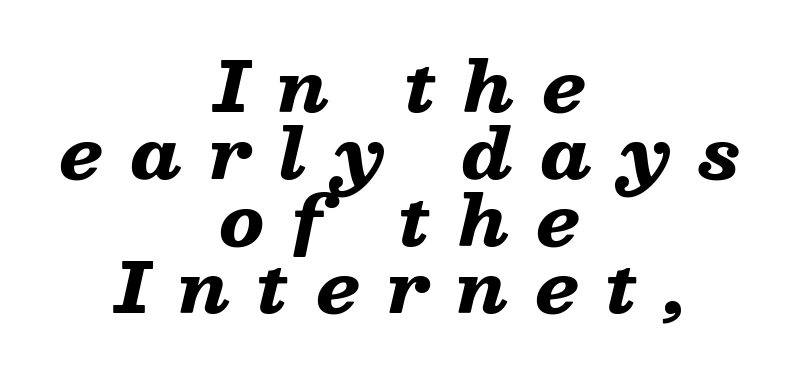
Alignment: centered. Vertical spacing — tight. Looks like regular typesetting: each glyph gets only the width it needs. Posture: slanted.
